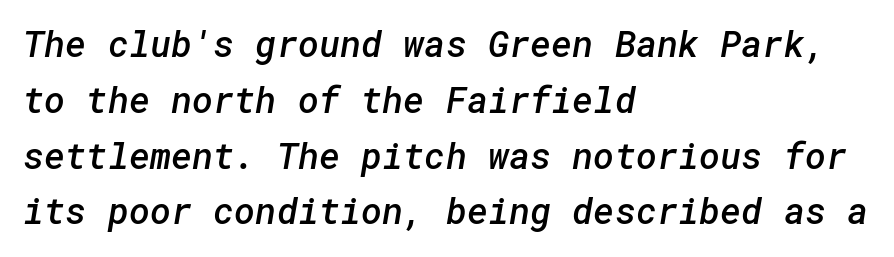
Look at the bottom of the vertical strokes: they stop flat, with no serifs. Does extra space separate the letters? No, they use regular spacing. A typesetter would call this leading conventional body-copy spacing. Alignment: flush left. Decoration check: the copy has no underline. Bold? Not quite — semibold, heavier than regular but stopping short.
